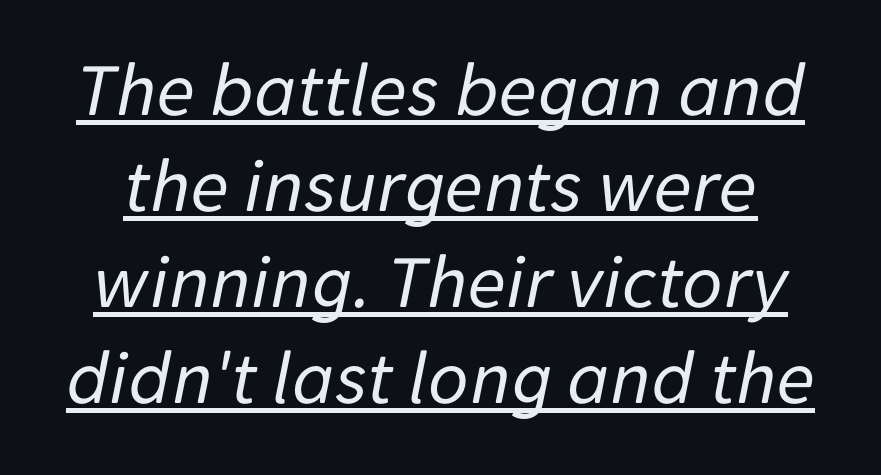
{"italic": "yes", "lean": "right", "slant_degrees": 11, "bold": "no", "weight": "regular", "width": "normal", "stroke_contrast": "low", "x_height": "medium", "monospaced": "no", "underline": "yes", "line_spacing_ratio": 1.23, "letter_spacing": "normal", "letter_spacing_em": 0.0, "glyph_px": 78}
